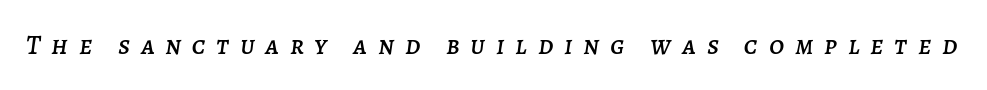
The image shows 27 px text type, italic (leaning right); set unusually wide letter spacing (+0.4 em), not underlined.
